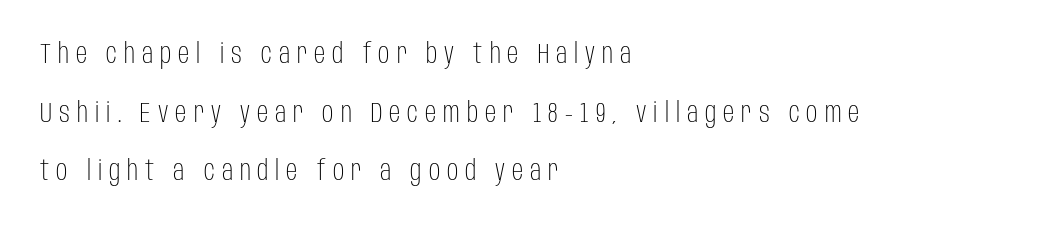
Q: Is the text bold? A: No.
Q: Is the text italic (slanted)? A: No, it is upright.
Q: Is the typeface a serif or a sans-serif typeface? A: Sans-serif.
Q: Is the text underlined? A: No.
Q: How is the paragraph aligned? A: Left-aligned.
Q: Is the spacing between letters normal or unusually wide? A: Unusually wide.
Q: Is the spacing between lines tight, normal or loose? A: Loose.
Q: Width (condensed, normal, or wide)? A: Condensed.
Q: Stroke contrast? A: Low.
Q: x-height? A: Large.
Q: Monospaced? A: No.
